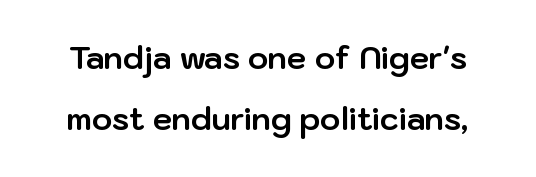
What kind of face is this? One without serifs — a sans. Ascenders rise straight up at ninety degrees. How are the letters spaced? Ordinarily, with no added tracking. Quick note: interline space is abundant.
